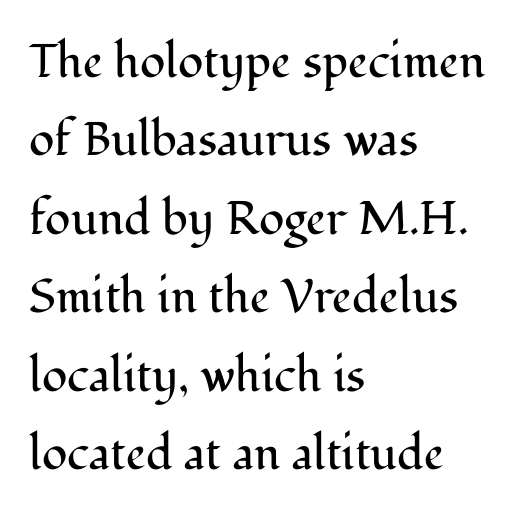
Q: Is the text bold? A: No.
Q: Is the text italic (slanted)? A: No, it is upright.
Q: Is the typeface a serif or a sans-serif typeface? A: Serif.
Q: Is the text underlined? A: No.
Q: How is the paragraph aligned? A: Left-aligned.
Q: Is the spacing between letters normal or unusually wide? A: Normal.
Q: Is the spacing between lines tight, normal or loose? A: Normal.
Q: Width (condensed, normal, or wide)? A: Normal.
Q: Stroke contrast? A: Medium.
Q: x-height? A: Medium.
Q: Monospaced? A: No.
